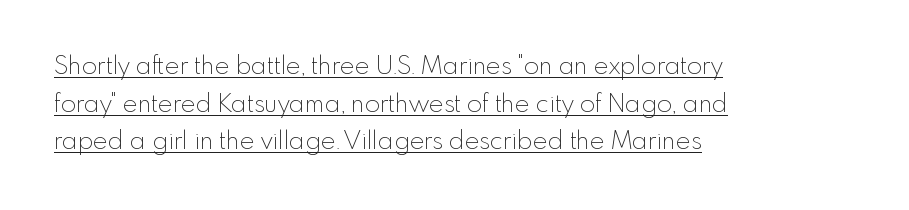
Notice how the stems are strictly vertical — no italics here. Weight: regular or lighter. The ragged edge is on the right, which tells us the setting is flush left. The rendered words wear a rule along their underside. Caption: standard tracking, unaltered. Notice how descenders clear the ascenders below comfortably — that's standard leading.
